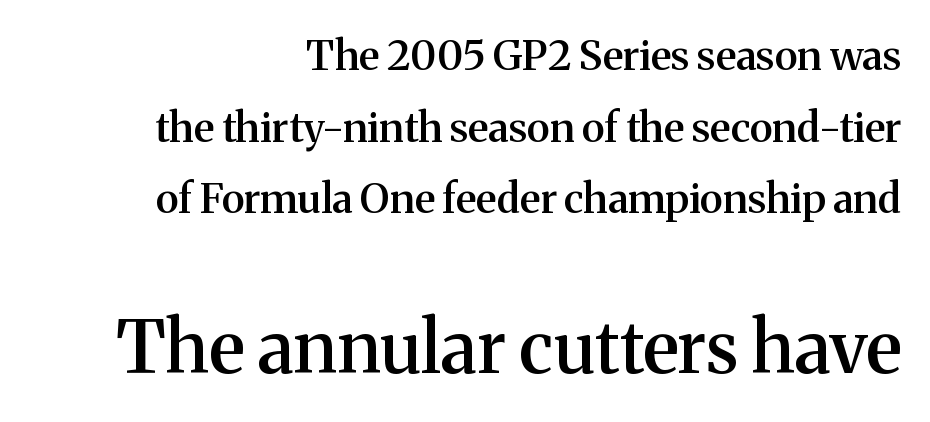
The font is running at a semibold setting, under full bold. Check under the words: just untouched page. Line ends are locked; line starts wander. The rendering shows small feet on the letterforms — a serif design.
